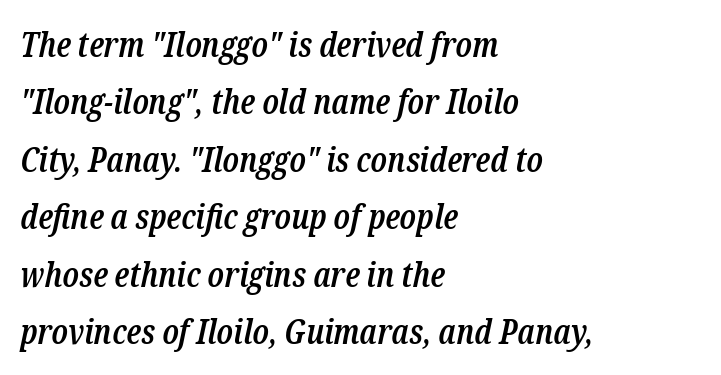
Note the varied advance widths — an 'i' is clearly narrower than an 'm'. Honestly, the letter spacing is just normal — you wouldn't notice it. Compared with ordinary roman type, these characters are visibly tilted. The space beneath each line is pristine and unruled.
